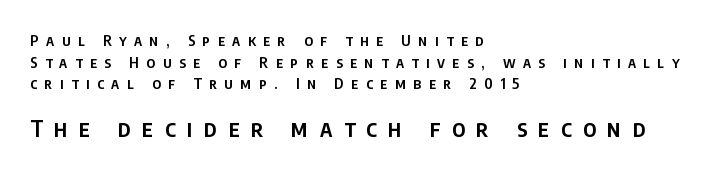
The image shows 23 px text type, upright; set left-aligned, normal line spacing (1.44x), unusually wide letter spacing (+0.5 em), not underlined; the second (bottom) block is 1.53x larger.
